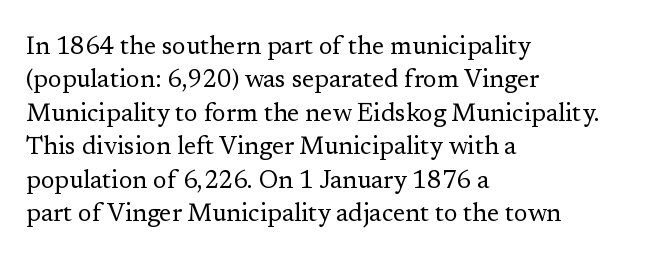
Q: Is the text bold? A: No.
Q: Is the text italic (slanted)? A: No, it is upright.
Q: Is the text underlined? A: No.
Q: How is the paragraph aligned? A: Left-aligned.
Q: Is the spacing between letters normal or unusually wide? A: Normal.
Q: Is the spacing between lines tight, normal or loose? A: Normal.
